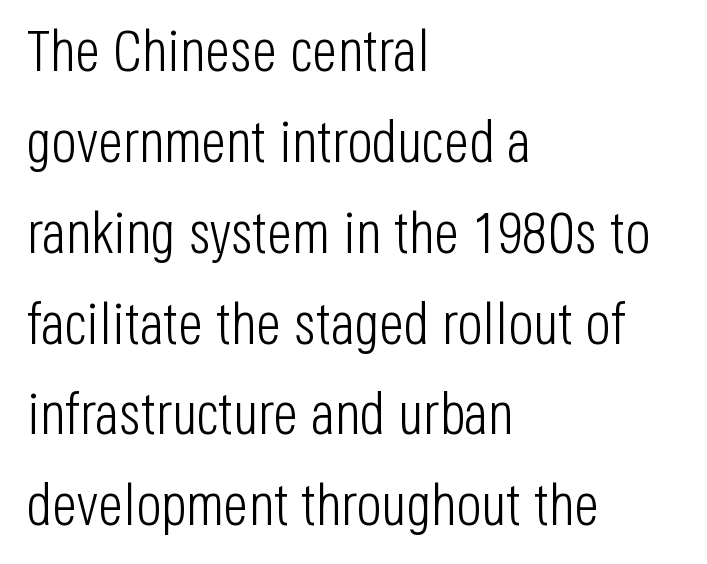
{"serif": "no", "italic": "no", "bold": "no", "weight": "light", "width": "condensed", "stroke_contrast": "low", "x_height": "large", "monospaced": "no", "underline": "no", "align": "left", "line_spacing": "normal", "line_spacing_ratio": 1.54, "letter_spacing": "normal", "letter_spacing_em": 0.0, "glyph_px": 59}
